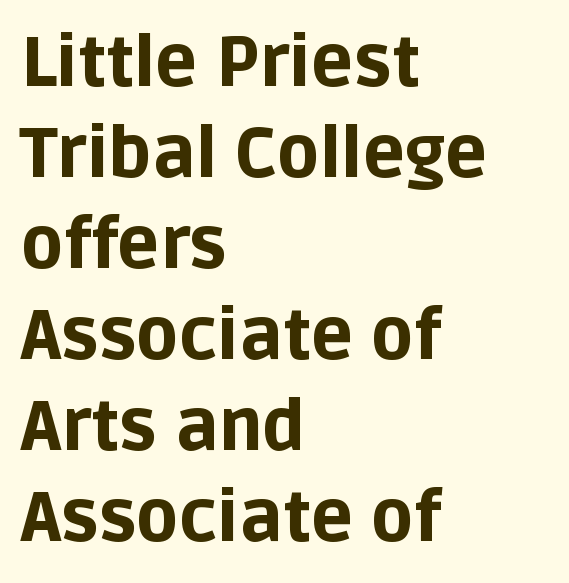
The image shows 70 px bold sans-serif type, upright; set left-aligned, normal line spacing (1.3x), normal letter spacing, not underlined; low stroke contrast and a large x-height.
